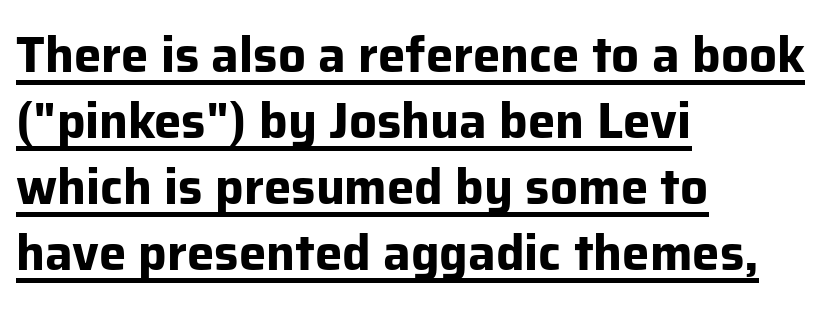
The image shows 49 px bold sans-serif type, upright; set left-aligned, normal line spacing (1.35x), normal letter spacing, underlined; low stroke contrast and a medium x-height.
